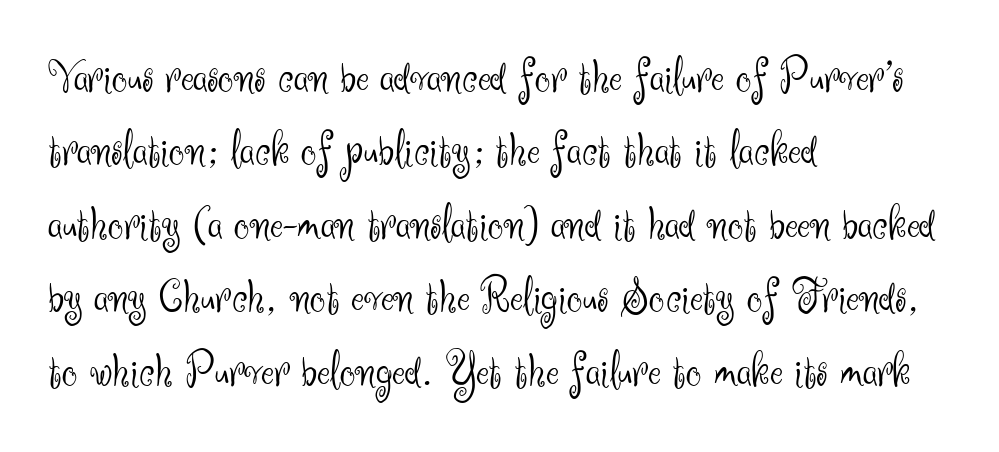
The image shows 49 px light sans-serif type, upright; set left-aligned, normal line spacing (1.5x), normal letter spacing, not underlined; medium stroke contrast and a small x-height.
